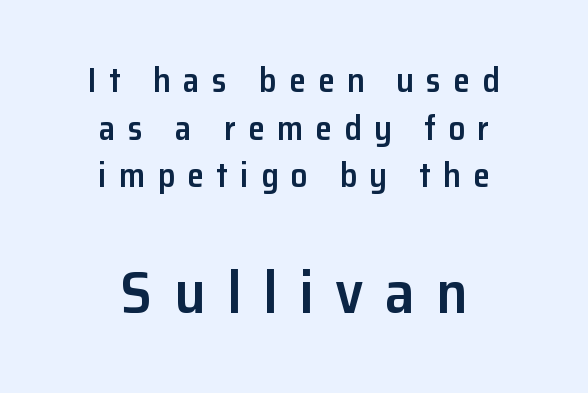
{"serif": "no", "italic": "no", "bold": "semi", "weight": "semibold", "width": "normal", "stroke_contrast": "low", "x_height": "medium", "monospaced": "no", "underline": "no", "align": "center", "line_spacing": "normal", "line_spacing_ratio": 1.4, "letter_spacing": "wide", "letter_spacing_em": 0.36, "larger_block": "second", "size_ratio": 1.76, "glyph_px": 60}
